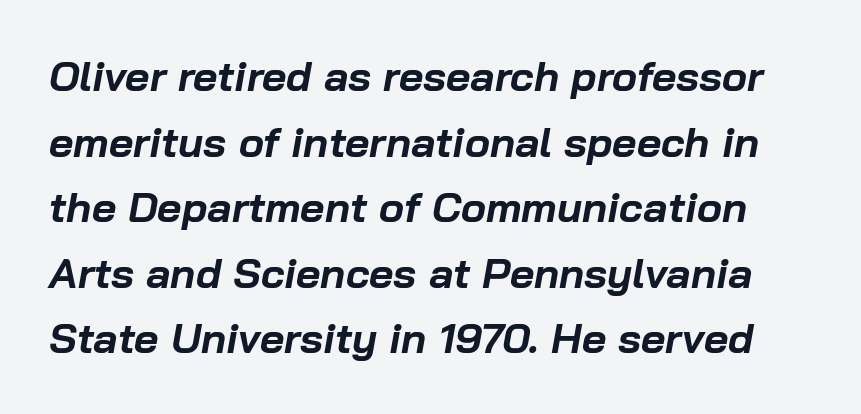
The image shows 42 px bold type, italic (leaning right); set normal line spacing (1.56x), normal letter spacing, not underlined; low stroke contrast and a medium x-height.
